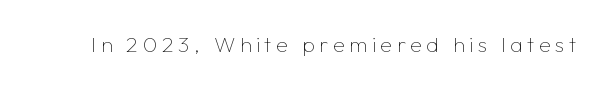
The strokes are not fattened; the text isn't bold. What stands out about the letter spacing? Its width — letters are far apart. Posture: straight, roman, zero tilt. Type without underlining.
